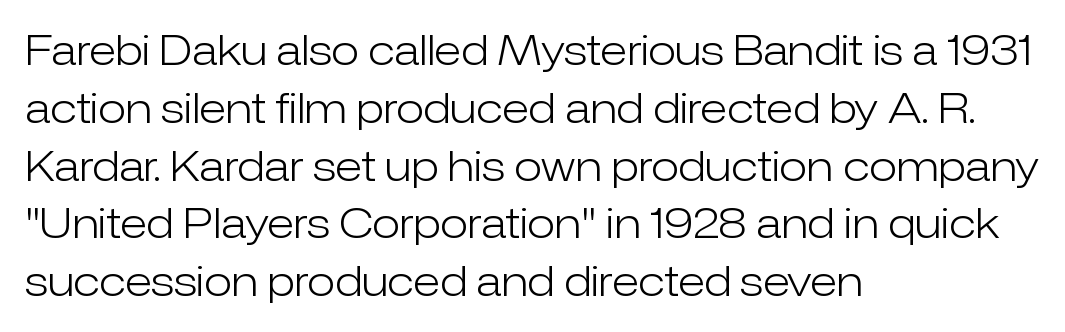
{"serif": "no", "italic": "no", "bold": "no", "weight": "light", "width": "normal", "stroke_contrast": "low", "x_height": "medium", "monospaced": "no", "underline": "no", "align": "left", "line_spacing": "normal", "line_spacing_ratio": 1.41, "letter_spacing": "normal", "letter_spacing_em": 0.0, "glyph_px": 41}
